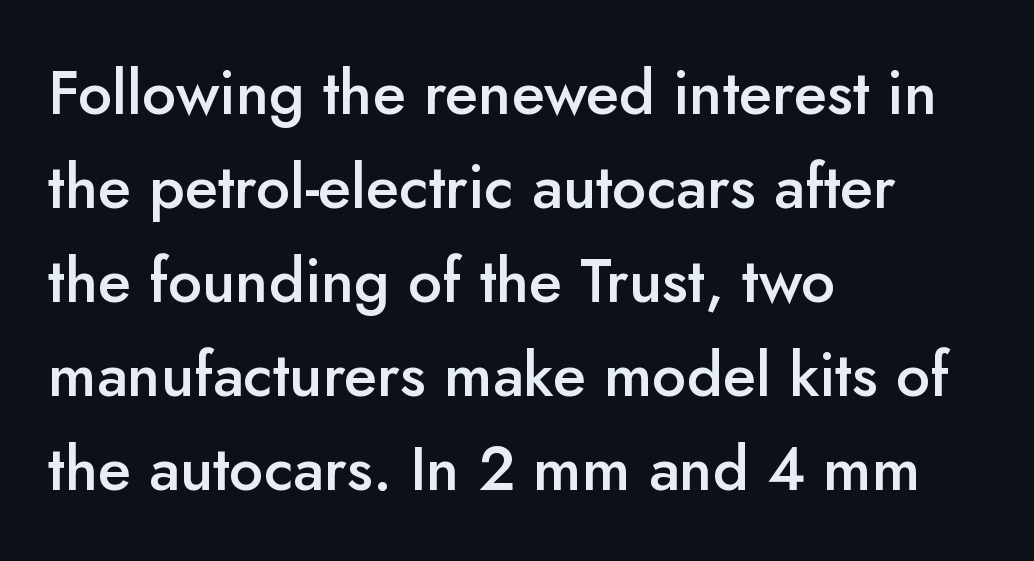
{"serif": "no", "italic": "no", "bold": "semi", "weight": "semibold", "width": "normal", "stroke_contrast": "low", "x_height": "small", "monospaced": "no", "underline": "no", "align": "left", "line_spacing": "normal", "line_spacing_ratio": 1.54, "letter_spacing": "normal", "letter_spacing_em": 0.0, "glyph_px": 61}
